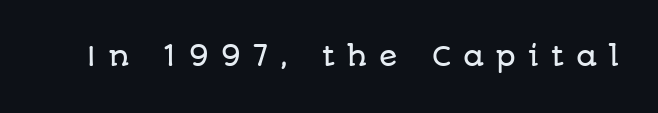
The image shows 27 px text type, upright; set unusually wide letter spacing (+0.44 em), not underlined.
